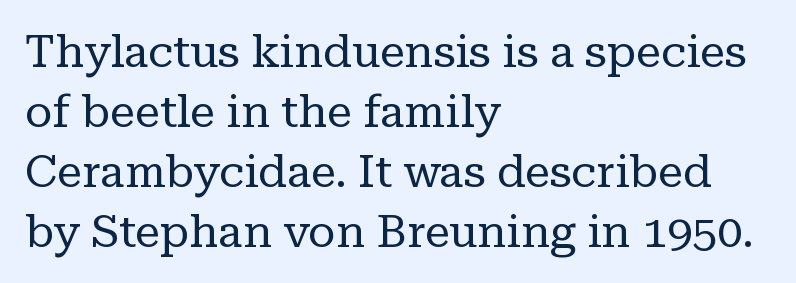
The designer left line spacing at the default. Teacher's note: observe the even left margin — that is flush-left alignment. This sample uses plain, unmodified letter spacing. Spacing verdict: proportional, widths tailored to each character.
